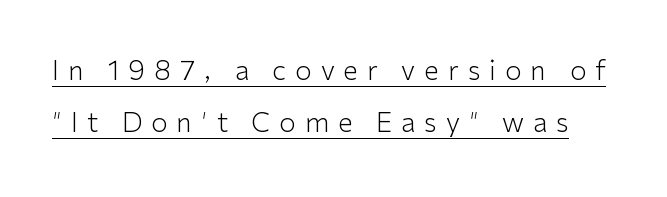
The image shows 27 px text type, upright; set loose line spacing (1.91x), unusually wide letter spacing (+0.33 em), underlined.
